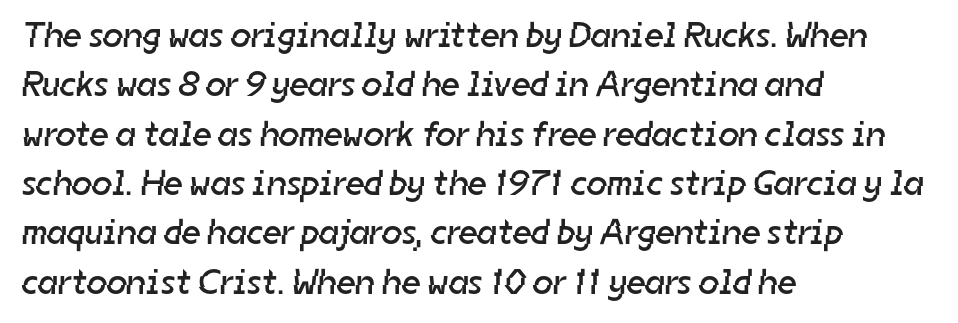
Q: Is the text bold? A: No.
Q: Is the typeface a serif or a sans-serif typeface? A: Sans-serif.
Q: Is the text underlined? A: No.
Q: How is the paragraph aligned? A: Left-aligned.
Q: Is the spacing between letters normal or unusually wide? A: Normal.
Q: Is the spacing between lines tight, normal or loose? A: Normal.
Q: Width (condensed, normal, or wide)? A: Normal.
Q: Stroke contrast? A: Low.
Q: x-height? A: Medium.
Q: Monospaced? A: No.
